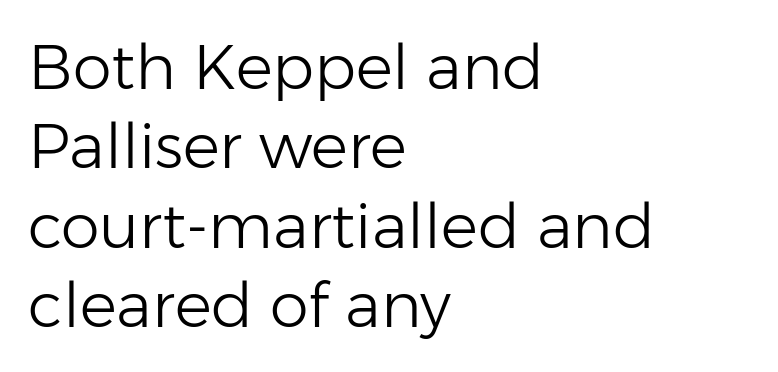
The text was rendered using a sans face with plain stroke endings. Do the characters align in a grid? No, the font is proportional. Honestly, the letter spacing is just normal — you wouldn't notice it. Leftover space on each line is placed entirely after the last word. Vertical spacing — default. Lines of text with bare space underneath.
